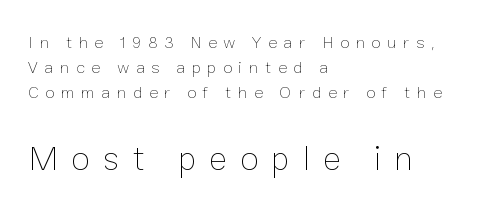
Is this a fixed-width face? No — the glyphs have proportional, varying widths. These two chunks differ in scale, with the bottom chunk taking the larger measure. Rendered with straight, roman letterforms. Observe the wide spacing: letters keep a clear distance from each other. Left-aligned paragraph, ragged on the right. Check under the words: just untouched page.
